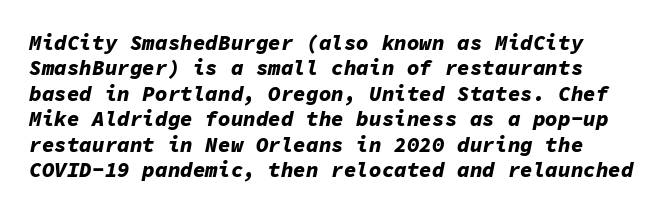
The image shows 21 px bold type, italic (leaning right); set line spacing 1.21x, normal letter spacing, not underlined.
